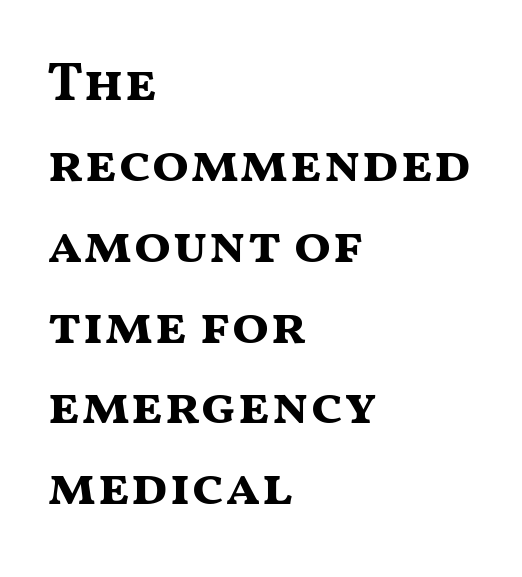
The area under the type is left untouched. Characters remain perfectly vertical along every line. Caption: bold face, heavy strokes. Grotesque or geometric, the face here clearly has no serifs. The rendering uses a moderate line-height, typical for paragraphs.
